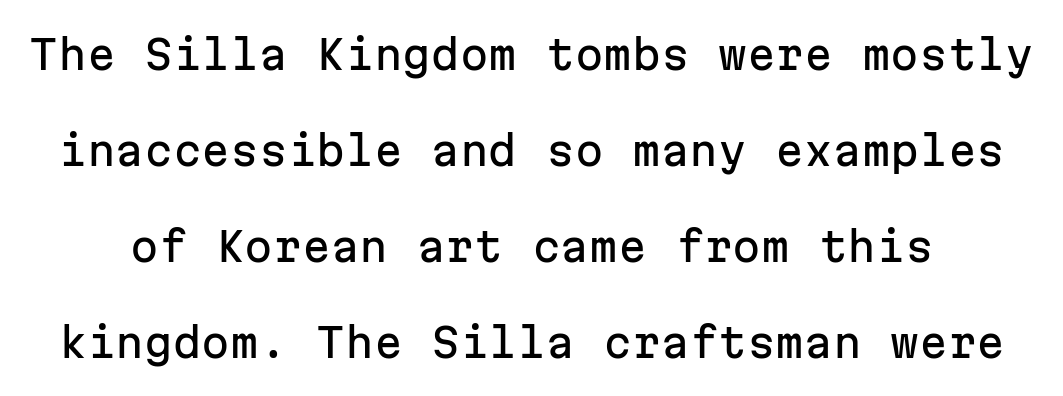
{"serif": "no", "italic": "no", "width": "normal", "stroke_contrast": "low", "x_height": "medium", "monospaced": "yes", "underline": "no", "line_spacing": "loose", "line_spacing_ratio": 2.34, "letter_spacing": "normal", "letter_spacing_em": 0.0, "glyph_px": 41}
